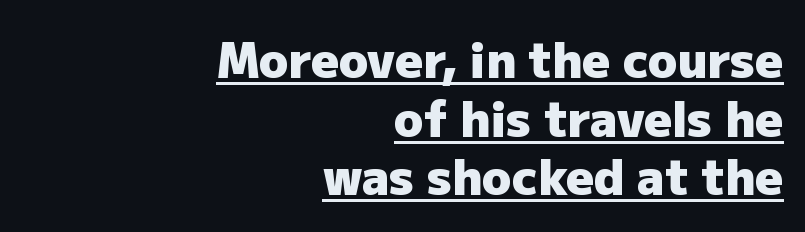
{"serif": "no", "italic": "no", "bold": "yes", "weight": "heavy", "width": "normal", "stroke_contrast": "low", "x_height": "medium", "monospaced": "no", "underline": "yes", "align": "right", "line_spacing_ratio": 1.22, "letter_spacing": "normal", "letter_spacing_em": 0.0, "glyph_px": 48}
